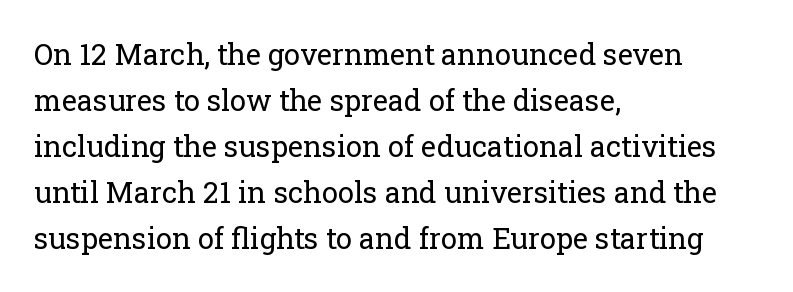
Q: Is the text bold? A: No.
Q: Is the text italic (slanted)? A: No, it is upright.
Q: Is the typeface a serif or a sans-serif typeface? A: Serif.
Q: Is the text underlined? A: No.
Q: How is the paragraph aligned? A: Left-aligned.
Q: Is the spacing between letters normal or unusually wide? A: Normal.
Q: Is the spacing between lines tight, normal or loose? A: Normal.
Q: Width (condensed, normal, or wide)? A: Normal.
Q: Stroke contrast? A: Low.
Q: x-height? A: Medium.
Q: Monospaced? A: No.
